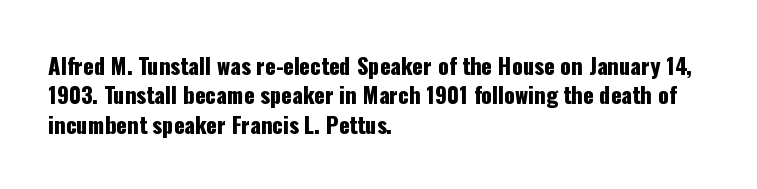
The image shows 22 px text type, upright; set left-aligned, normal line spacing (1.33x), normal letter spacing, not underlined.
